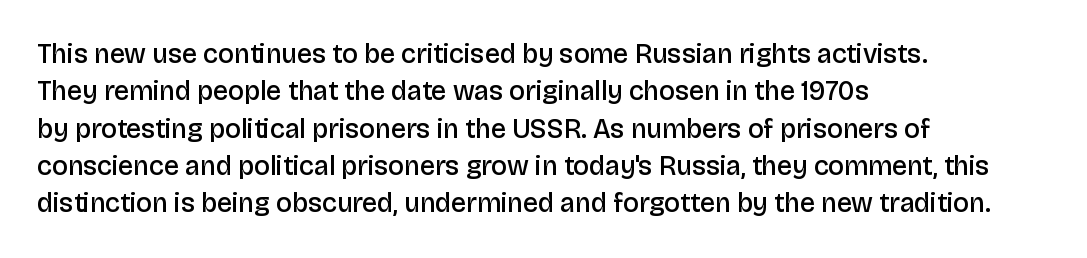
Q: Is the text bold? A: Semi-bold.
Q: Is the text italic (slanted)? A: No, it is upright.
Q: Is the text underlined? A: No.
Q: How is the paragraph aligned? A: Left-aligned.
Q: Is the spacing between letters normal or unusually wide? A: Normal.
Q: Is the spacing between lines tight, normal or loose? A: Normal.
